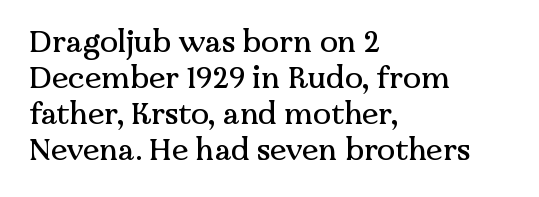
The tracking reads as untouched default to a designer's eye. Line starts are locked; line ends wander. Nobody drew a line under any word here. To sum up the face: it has serifs. The letters advance in unequal steps, a hallmark of proportional type.
